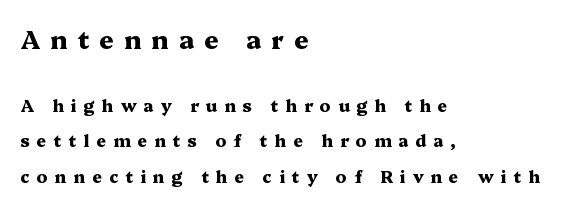
Q: Is the text bold? A: Yes.
Q: Is the text italic (slanted)? A: No, it is upright.
Q: Is the text underlined? A: No.
Q: How is the paragraph aligned? A: Left-aligned.
Q: Is the spacing between letters normal or unusually wide? A: Unusually wide.
Q: Is the spacing between lines tight, normal or loose? A: Loose.
Q: Which block of text is set in a larger size, the first (top) or the second (bottom)? A: The first (top) one.
